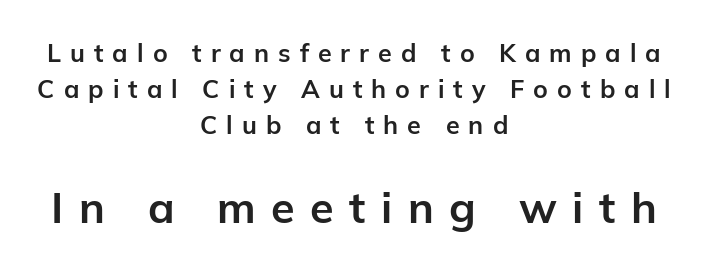
The image shows 43 px bold sans-serif type, upright; set centered, normal line spacing (1.45x), unusually wide letter spacing (+0.36 em), not underlined; the second (bottom) block is 1.72x larger; low stroke contrast and a medium x-height.
